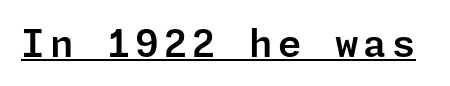
The image shows 38 px sans-serif type, upright; set underlined; low stroke contrast and a medium x-height.
